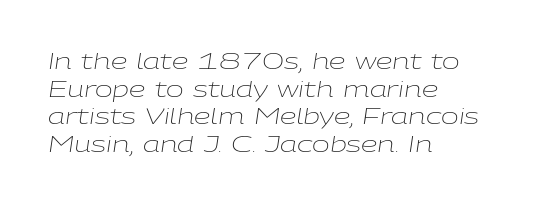
Q: Is the text bold? A: No.
Q: Is the text italic (slanted)? A: Yes, it leans right by about 9 degrees.
Q: Is the text underlined? A: No.
Q: How is the paragraph aligned? A: Left-aligned.
Q: Is the spacing between letters normal or unusually wide? A: Normal.
Q: Is the spacing between lines tight, normal or loose? A: Normal.
